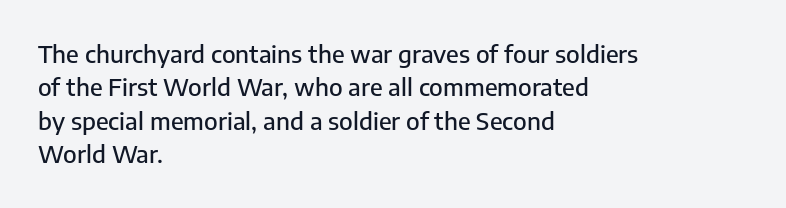
{"italic": "no", "underline": "no", "align": "left", "line_spacing": "normal", "line_spacing_ratio": 1.39, "letter_spacing": "normal", "letter_spacing_em": 0.0, "glyph_px": 24}
